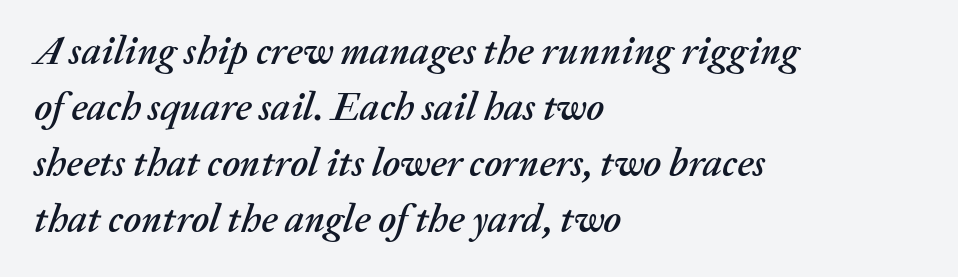
Q: Is the text italic (slanted)? A: Yes, it leans right by about 20 degrees.
Q: Is the text underlined? A: No.
Q: How is the paragraph aligned? A: Left-aligned.
Q: Is the spacing between letters normal or unusually wide? A: Normal.
Q: Is the spacing between lines tight, normal or loose? A: Normal.
Q: Width (condensed, normal, or wide)? A: Normal.
Q: Stroke contrast? A: Medium.
Q: x-height? A: Medium.
Q: Monospaced? A: No.
